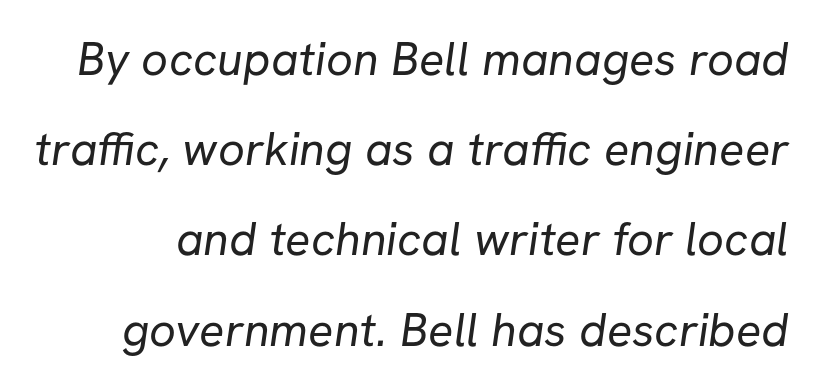
Q: Is the text bold? A: No.
Q: Is the typeface a serif or a sans-serif typeface? A: Sans-serif.
Q: Is the text underlined? A: No.
Q: Is the spacing between letters normal or unusually wide? A: Normal.
Q: Is the spacing between lines tight, normal or loose? A: Loose.
Q: Width (condensed, normal, or wide)? A: Normal.
Q: Stroke contrast? A: Low.
Q: x-height? A: Medium.
Q: Monospaced? A: No.
